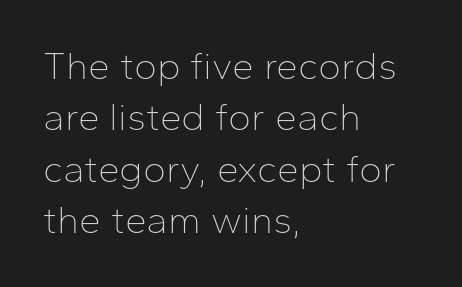
Q: Is the text bold? A: No.
Q: Is the text italic (slanted)? A: No, it is upright.
Q: Is the typeface a serif or a sans-serif typeface? A: Sans-serif.
Q: Is the text underlined? A: No.
Q: How is the paragraph aligned? A: Left-aligned.
Q: Is the spacing between letters normal or unusually wide? A: Normal.
Q: Is the spacing between lines tight, normal or loose? A: Normal.
Q: Width (condensed, normal, or wide)? A: Normal.
Q: Stroke contrast? A: Low.
Q: x-height? A: Medium.
Q: Monospaced? A: No.
